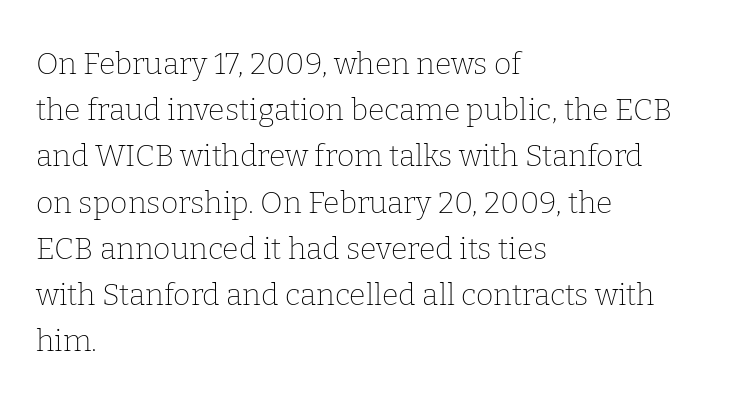
{"serif": "yes", "italic": "no", "bold": "no", "weight": "thin", "width": "normal", "stroke_contrast": "low", "x_height": "medium", "monospaced": "no", "underline": "no", "align": "left", "line_spacing": "normal", "line_spacing_ratio": 1.54, "letter_spacing": "normal", "letter_spacing_em": 0.0, "glyph_px": 30}
